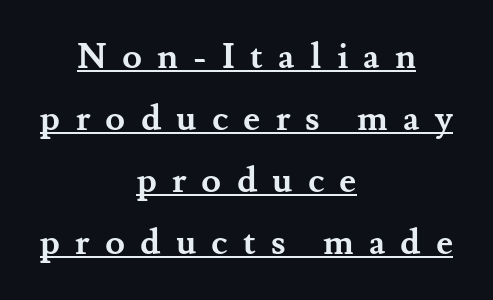
One-word summary of the alignment: center. Examine the stroke ends and you'll spot serifs. The tracking jumps out immediately: characters are airy and widely separated. The words here are underlined.
